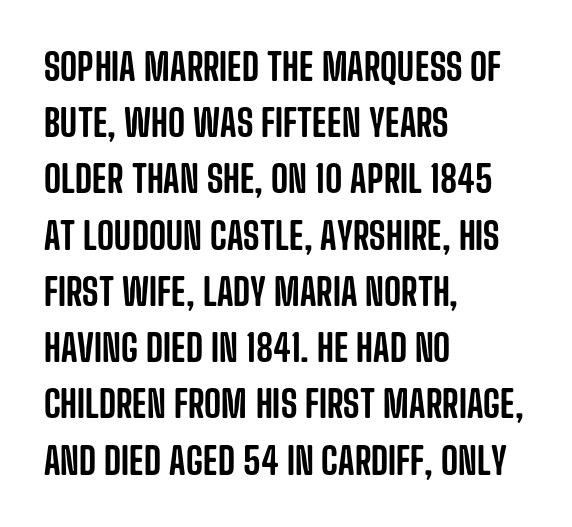
{"serif": "no", "italic": "no", "width": "condensed", "stroke_contrast": "low", "x_height": "large", "monospaced": "no", "underline": "no", "align": "left", "line_spacing": "normal", "line_spacing_ratio": 1.52, "letter_spacing": "normal", "letter_spacing_em": 0.0, "glyph_px": 37}
